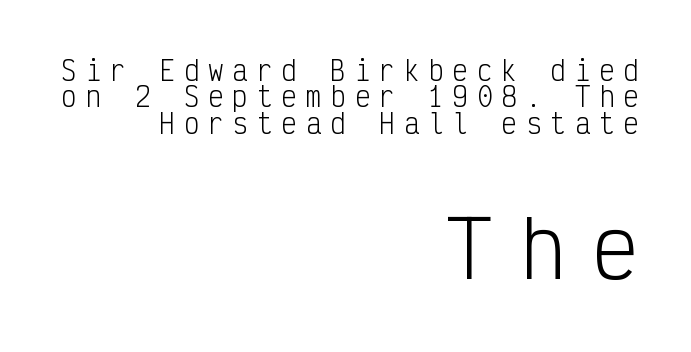
Does the type have serifs? No, each stem ends abruptly. Note the uniform advance width — an 'i' takes as much space as an 'm'. Does the lettering tilt? It doesn't — this is upright. Students, note that the glyphs here are deliberately spaced far apart. The strokes are not fattened; the text isn't bold. Underline: absent.
